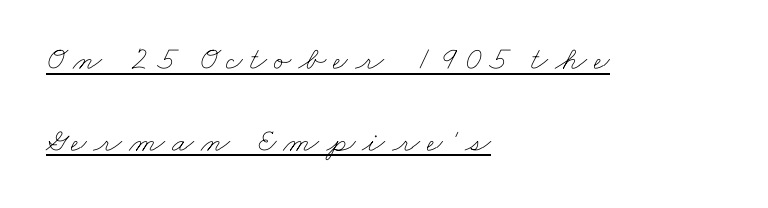
{"bold": "no", "weight": "thin", "width": "wide", "stroke_contrast": "low", "x_height": "small", "monospaced": "no", "underline": "yes", "align": "left", "line_spacing": "loose", "line_spacing_ratio": 2.47, "letter_spacing": "wide", "letter_spacing_em": 0.21, "glyph_px": 33}
